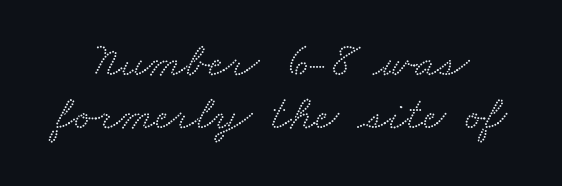
The image shows 50 px wide serif type; set tight line spacing (1.06x), normal letter spacing, not underlined; medium stroke contrast and a small x-height.
